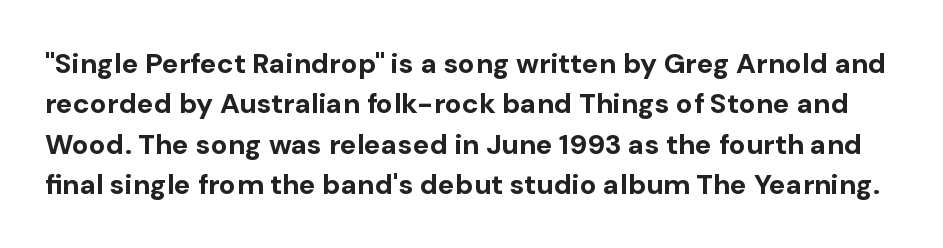
Whoever set this chose a conventional vertical rhythm. The space beneath each line is pristine and unruled. Style check: upright. This sample has the flowing, uneven cadence of proportional lettering. The letters sit at their default tracking, neither squeezed nor spread.
